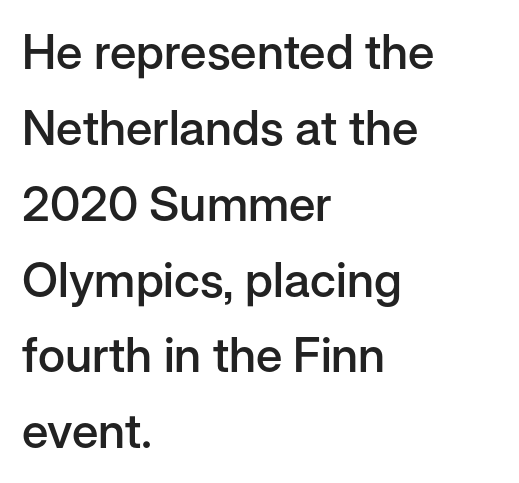
Proportional: the letters do not fall into vertical columns. A roman cut, with each character standing at attention. A student would call this left alignment; a typographer would say flush left, rag right. Default kerning and tracking; the words read as compact shapes. Serif or sans? Sans — the stroke terminals are bare. How heavy is the stroke? Medium-heavy — a semibold, shy of bold.
